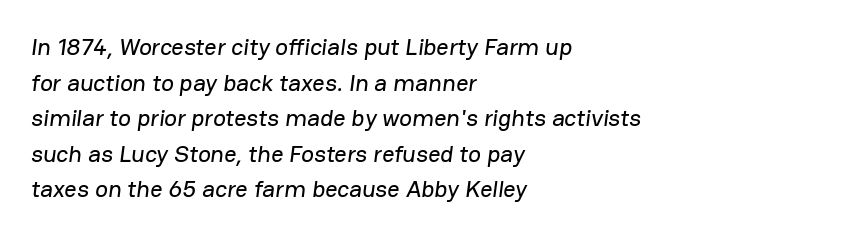
The setting favours the left margin, as ordinary paragraphs usually do. The baseline area is clear. The lines sit at an ordinary, default distance from one another. Students, note that the glyphs here touch the page at normal intervals.
